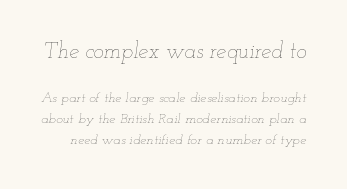
Q: Is the text bold? A: No.
Q: Is the text italic (slanted)? A: Yes, it leans right by about 12 degrees.
Q: Is the text underlined? A: No.
Q: Is the spacing between letters normal or unusually wide? A: Normal.
Q: Is the spacing between lines tight, normal or loose? A: Normal.
Q: Which block of text is set in a larger size, the first (top) or the second (bottom)? A: The first (top) one.
